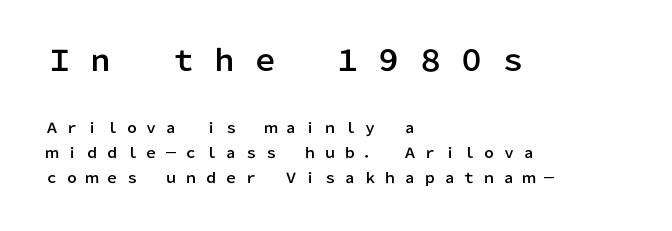
{"serif": "no", "italic": "no", "width": "normal", "stroke_contrast": "low", "x_height": "medium", "monospaced": "no", "underline": "no", "align": "left", "line_spacing_ratio": 1.79, "letter_spacing": "wide", "letter_spacing_em": 0.42, "larger_block": "first", "size_ratio": 2.07, "glyph_px": 29}
